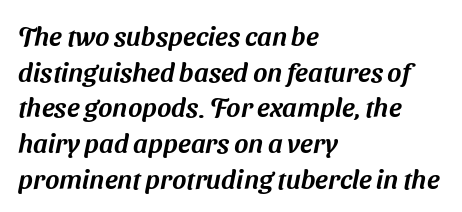
Q: Is the text underlined? A: No.
Q: How is the paragraph aligned? A: Left-aligned.
Q: Is the spacing between letters normal or unusually wide? A: Normal.
Q: Is the spacing between lines tight, normal or loose? A: Normal.
